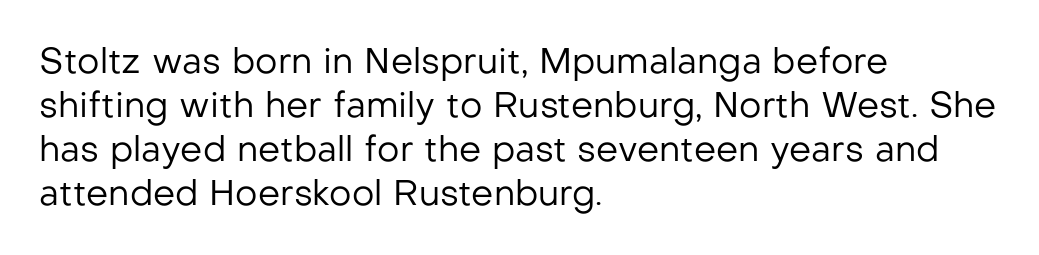
Q: Is the text bold? A: No.
Q: Is the text italic (slanted)? A: No, it is upright.
Q: Is the typeface a serif or a sans-serif typeface? A: Sans-serif.
Q: Is the text underlined? A: No.
Q: How is the paragraph aligned? A: Left-aligned.
Q: Is the spacing between letters normal or unusually wide? A: Normal.
Q: Is the spacing between lines tight, normal or loose? A: Normal.
Q: Width (condensed, normal, or wide)? A: Normal.
Q: Stroke contrast? A: Low.
Q: x-height? A: Medium.
Q: Monospaced? A: No.
